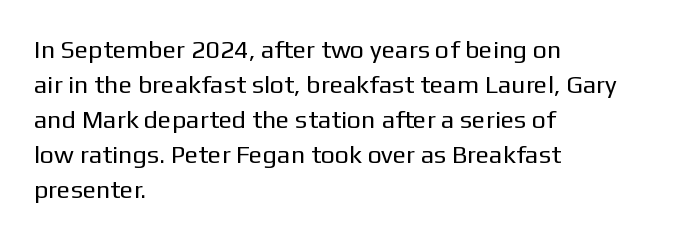
Nobody drew a line under any word here. The passage is arranged the way most books set body copy — flush left. Is the stroke heavy? The answer is a plain regular-or-lighter. Nobody touched the tracking dial on this one. A roman cut, with each character standing at attention. The space between consecutive lines is moderate.
